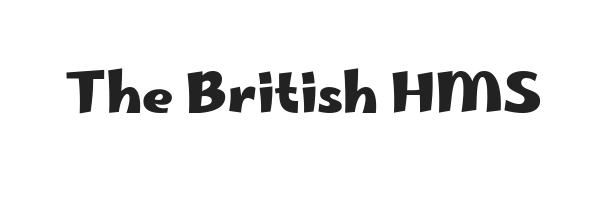
Varying glyph widths throughout — classic text-font behaviour. Check where the strokes stop: nothing finishes them off — pure sans. Letter spacing: default. Typesetter's note: full bold, strokes at maximum text heaviness. These lines were composed using upright roman letters.
